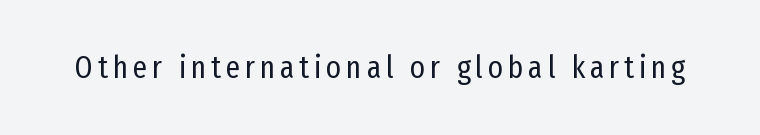
The glyphs are unaccompanied by any horizontal stroke below them. Nothing heavy about these letters — not bold at all. Here the designer chose a conventional face with non-uniform glyph widths. This sample uses an upright cut, with every glyph sitting square on the baseline. Nope, no serifs anywhere on these letters.
